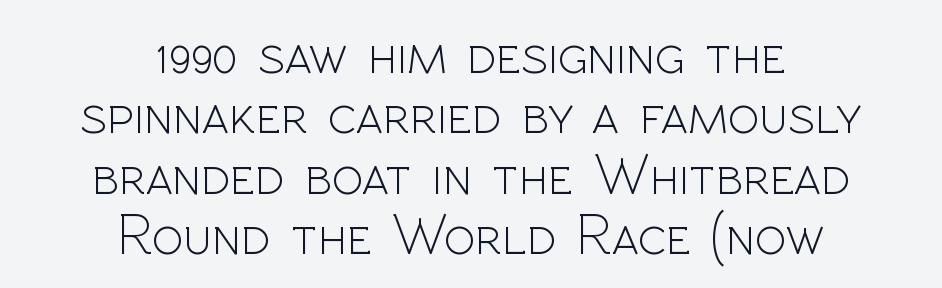
The image shows 58 px light sans-serif type, upright; set centered, tight line spacing (1.04x), normal letter spacing, not underlined; a medium x-height.
